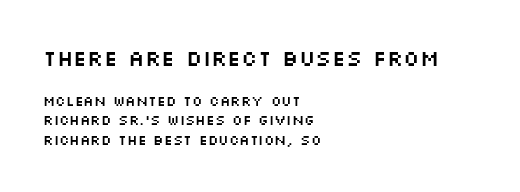
The passage is arranged the way most books set body copy — flush left. Ascenders rise straight up at ninety degrees. Compared with typical paragraphs, the rows here are spaced about the same. Tracking here is standard; glyphs follow each other at the usual distance.
